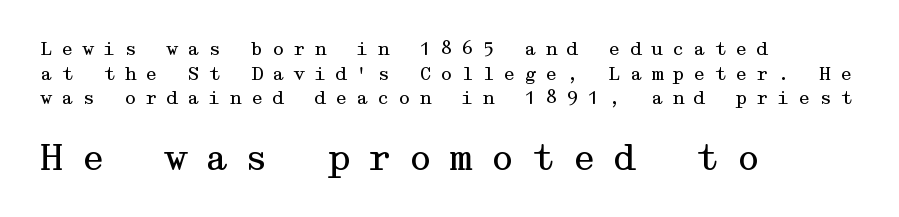
The image shows 35 px regular-weight, wide serif type, upright; set left-aligned, normal line spacing (1.37x), unusually wide letter spacing (+0.47 em), not underlined; the second (bottom) block is 1.94x larger; medium stroke contrast and a medium x-height.
